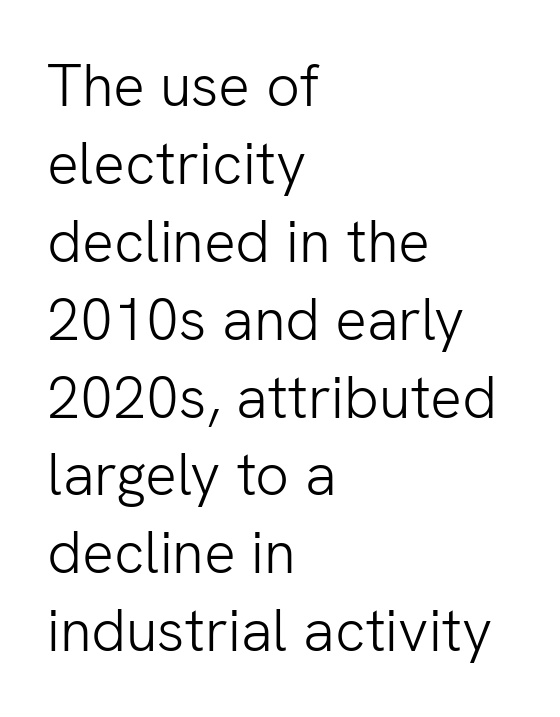
Q: Is the text bold? A: No.
Q: Is the text italic (slanted)? A: No, it is upright.
Q: Is the typeface a serif or a sans-serif typeface? A: Sans-serif.
Q: Is the text underlined? A: No.
Q: How is the paragraph aligned? A: Left-aligned.
Q: Is the spacing between letters normal or unusually wide? A: Normal.
Q: Is the spacing between lines tight, normal or loose? A: Normal.
Q: Width (condensed, normal, or wide)? A: Normal.
Q: Stroke contrast? A: Low.
Q: x-height? A: Medium.
Q: Monospaced? A: No.
